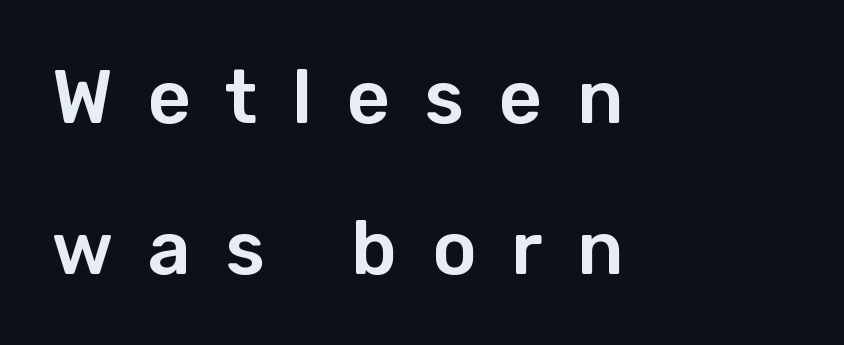
Grotesque or geometric, the face here clearly has no serifs. The block of text is sparse from top to bottom, with ample space between rows. Notice how the passage keeps a crisp vertical edge on the left only. The tracking reads as deliberately expanded to a designer's eye.
